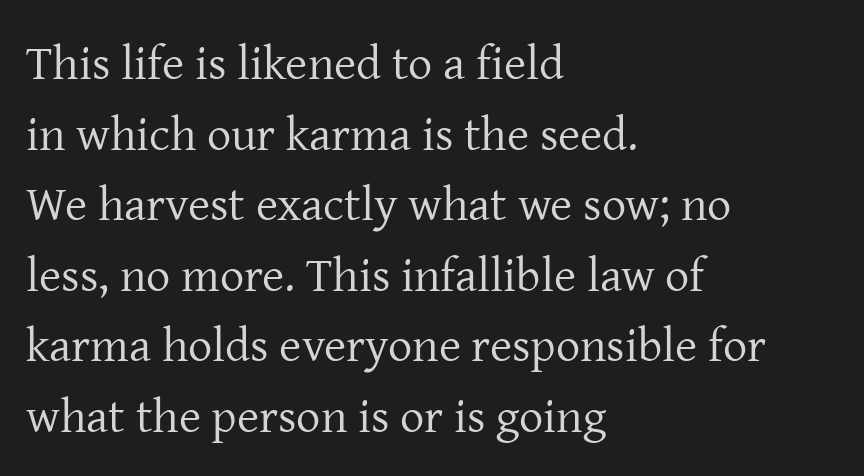
Has an underline been added? It has not. Small tapered or slab feet sit at the stroke ends, so this counts as serif. Heft: none added — not bold. Is the letter spacing exaggerated? No — it looks like the ordinary default. Here the designer chose a conventional face with non-uniform glyph widths.
